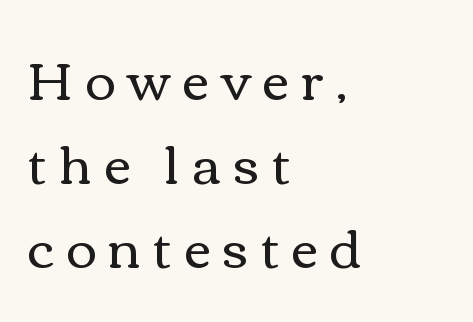
The rendering anchors every line to the left-hand side. Ascenders rise straight up at ninety degrees. The characters are drawn with everyday or finer stroke widths. The passage shown stacks its lines at a standard gap. The string is rendered with underlining switched off.
